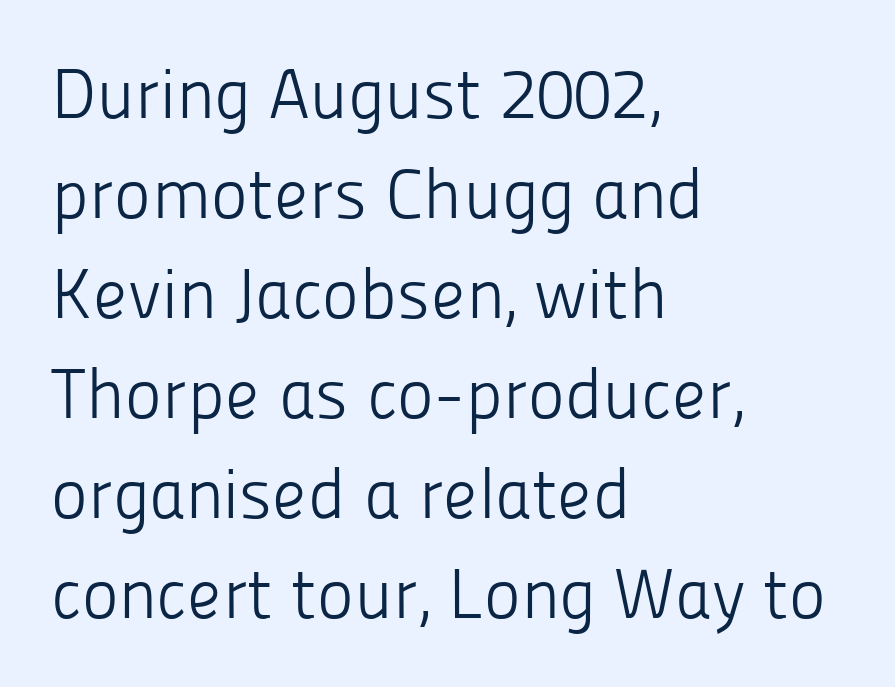
This rendering employs a face without finishing strokes, i.e., a sans-serif. Is the stroke heavy? The answer is a plain regular-or-lighter. This rendering leaves character spacing at its baseline value. These lines are rendered in a variable-pitch font.
